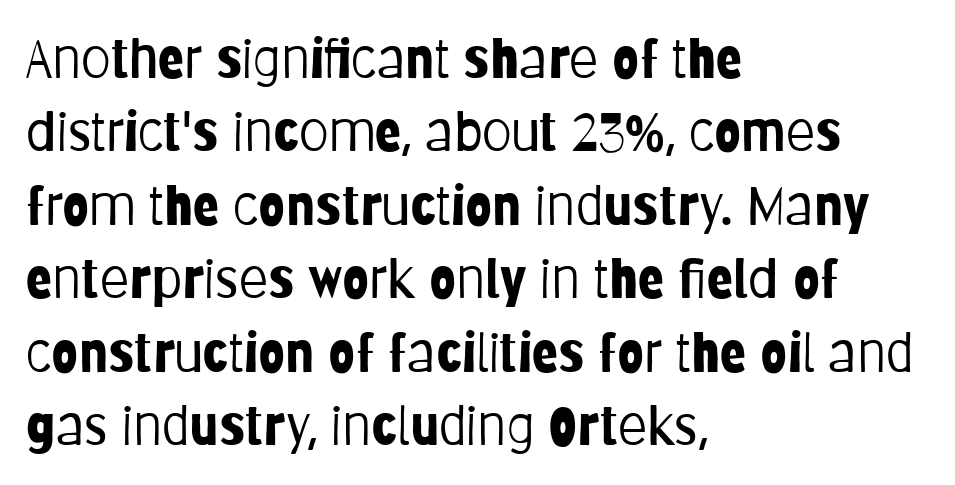
The image shows 54 px light, condensed sans-serif type, upright; set left-aligned, normal line spacing (1.36x), normal letter spacing, not underlined; low stroke contrast and a large x-height.
